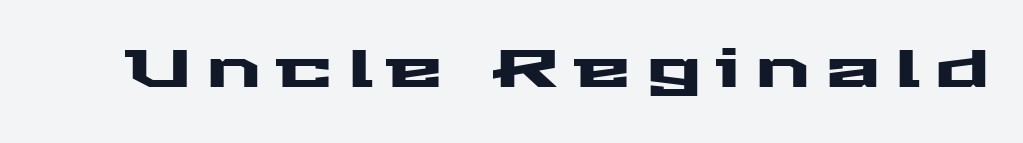
Q: Is the text italic (slanted)? A: No, it is upright.
Q: Is the typeface a serif or a sans-serif typeface? A: Sans-serif.
Q: Is the text underlined? A: No.
Q: Is the spacing between letters normal or unusually wide? A: Unusually wide.
Q: Width (condensed, normal, or wide)? A: Wide.
Q: Stroke contrast? A: Medium.
Q: x-height? A: Medium.
Q: Monospaced? A: No.
